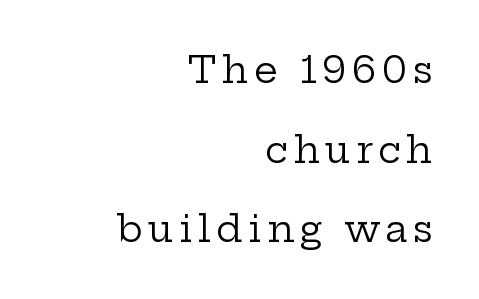
{"serif": "yes", "italic": "no", "bold": "no", "weight": "regular", "width": "wide", "stroke_contrast": "low", "x_height": "medium", "monospaced": "no", "underline": "no", "align": "right", "line_spacing": "loose", "line_spacing_ratio": 2.15, "glyph_px": 37}
